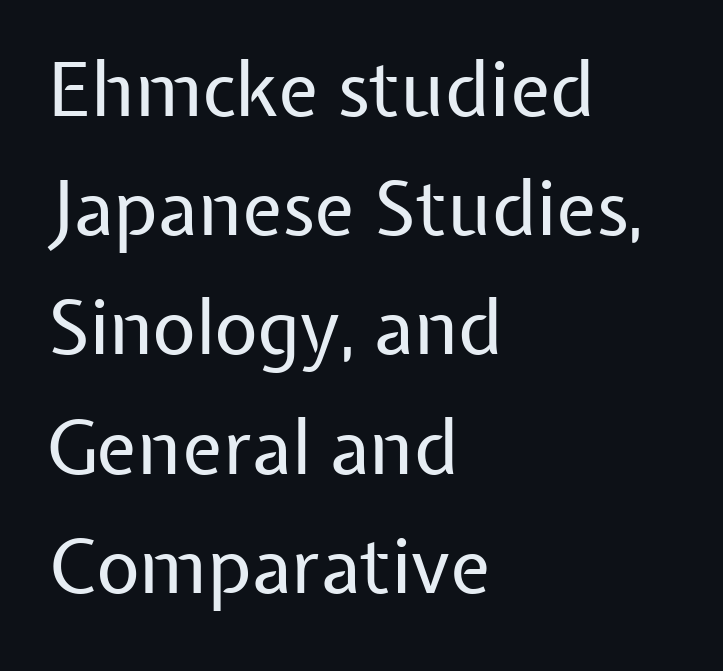
Q: Is the text bold? A: No.
Q: Is the text italic (slanted)? A: No, it is upright.
Q: Is the typeface a serif or a sans-serif typeface? A: Sans-serif.
Q: Is the text underlined? A: No.
Q: How is the paragraph aligned? A: Left-aligned.
Q: Is the spacing between letters normal or unusually wide? A: Normal.
Q: Is the spacing between lines tight, normal or loose? A: Normal.
Q: Width (condensed, normal, or wide)? A: Normal.
Q: Stroke contrast? A: Low.
Q: x-height? A: Medium.
Q: Monospaced? A: No.
